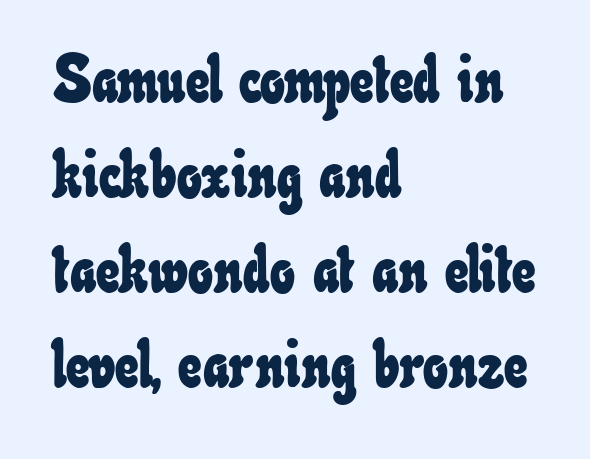
{"width": "condensed", "stroke_contrast": "low", "x_height": "small", "monospaced": "no", "underline": "no", "align": "left", "line_spacing": "normal", "line_spacing_ratio": 1.44, "letter_spacing": "normal", "letter_spacing_em": 0.0, "glyph_px": 66}
